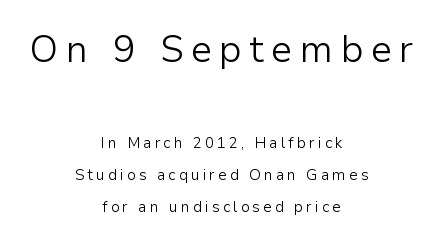
The image shows 37 px light sans-serif type, upright; set centered, loose line spacing (2.13x), unusually wide letter spacing (+0.2 em), not underlined; the first (top) block is 2.47x larger; low stroke contrast and a medium x-height.
